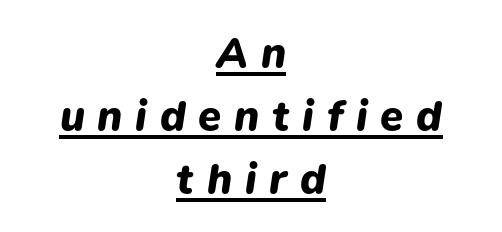
{"italic": "yes", "lean": "right", "slant_degrees": 9, "bold": "yes", "weight": "heavy", "width": "normal", "stroke_contrast": "low", "x_height": "medium", "monospaced": "no", "underline": "yes", "align": "center", "line_spacing": "normal", "line_spacing_ratio": 1.5, "letter_spacing": "wide", "letter_spacing_em": 0.3, "glyph_px": 42}
